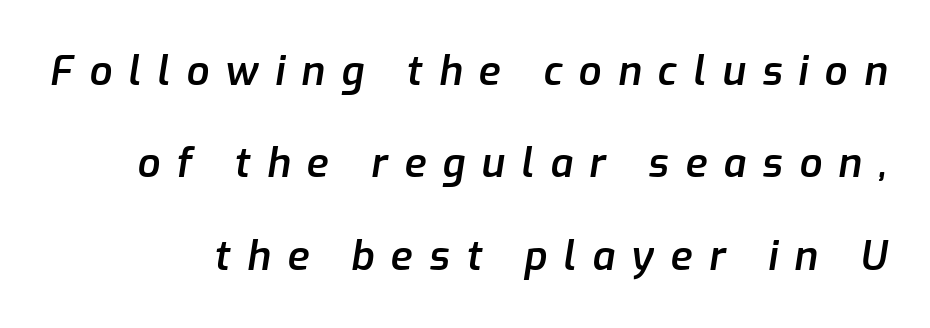
The image shows 40 px semibold type, italic (leaning right); set loose line spacing (2.31x), unusually wide letter spacing (+0.41 em), not underlined; low stroke contrast and a medium x-height.
